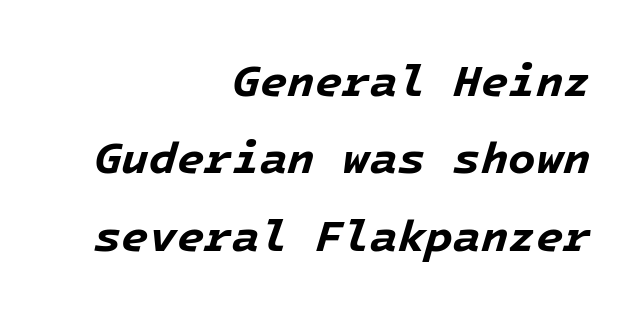
The image shows 45 px bold type, italic (leaning right); set right-aligned, line spacing 1.72x, normal letter spacing, not underlined; low stroke contrast and a medium x-height.
